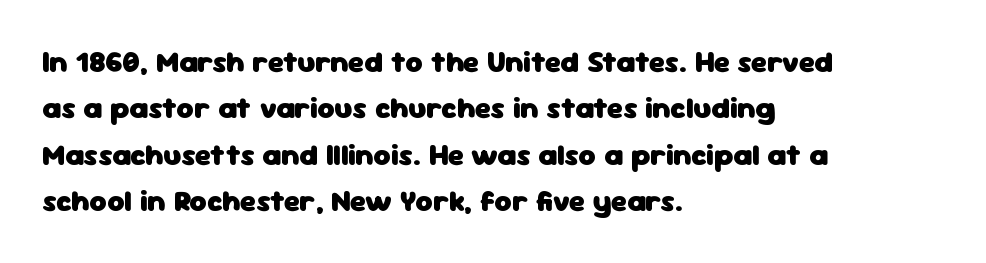
{"serif": "no", "italic": "no", "bold": "yes", "weight": "heavy", "width": "normal", "stroke_contrast": "low", "x_height": "medium", "monospaced": "no", "underline": "no", "align": "left", "line_spacing": "normal", "line_spacing_ratio": 1.55, "letter_spacing": "normal", "letter_spacing_em": 0.0, "glyph_px": 30}
